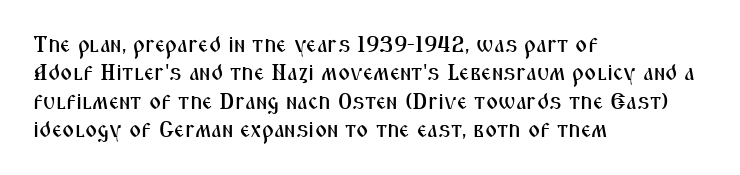
Q: Is the text italic (slanted)? A: No, it is upright.
Q: Is the text underlined? A: No.
Q: How is the paragraph aligned? A: Left-aligned.
Q: Is the spacing between letters normal or unusually wide? A: Normal.
